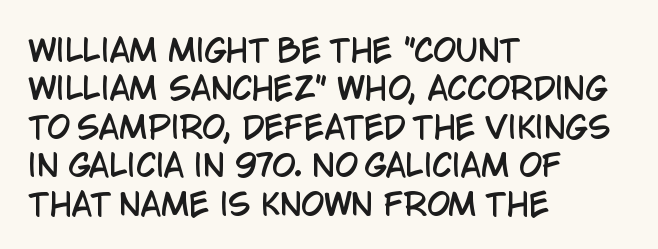
The image shows 30 px condensed sans-serif type, upright; set left-aligned, normal line spacing (1.28x), normal letter spacing, not underlined; low stroke contrast and a large x-height.
